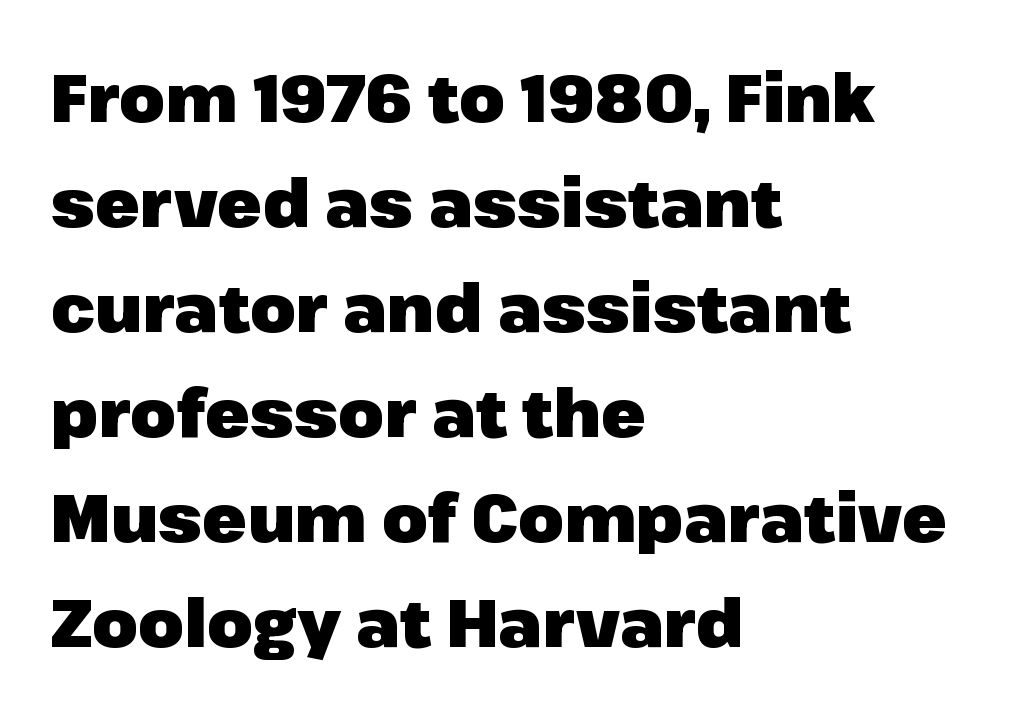
The image shows 66 px heavy sans-serif type, upright; set left-aligned, normal line spacing (1.59x), normal letter spacing, not underlined; low stroke contrast and a medium x-height.
